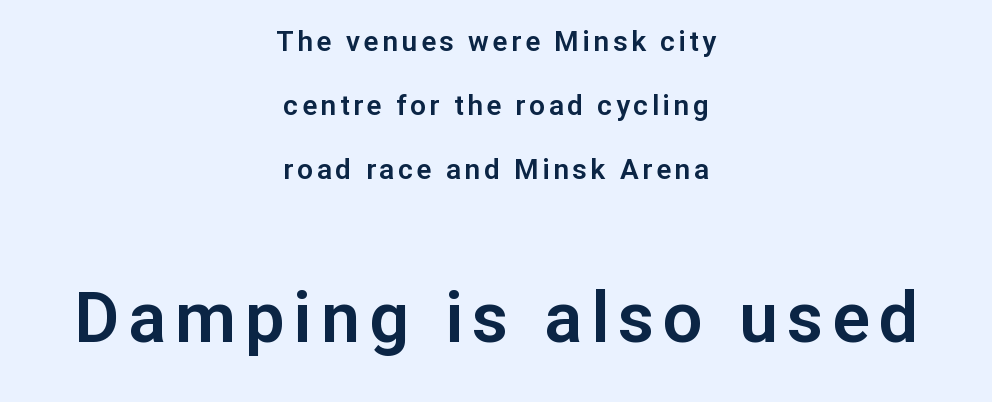
The image shows 70 px sans-serif type, upright; set centered, loose line spacing (2.28x), not underlined; the second (bottom) block is 2.5x larger; low stroke contrast and a medium x-height.
